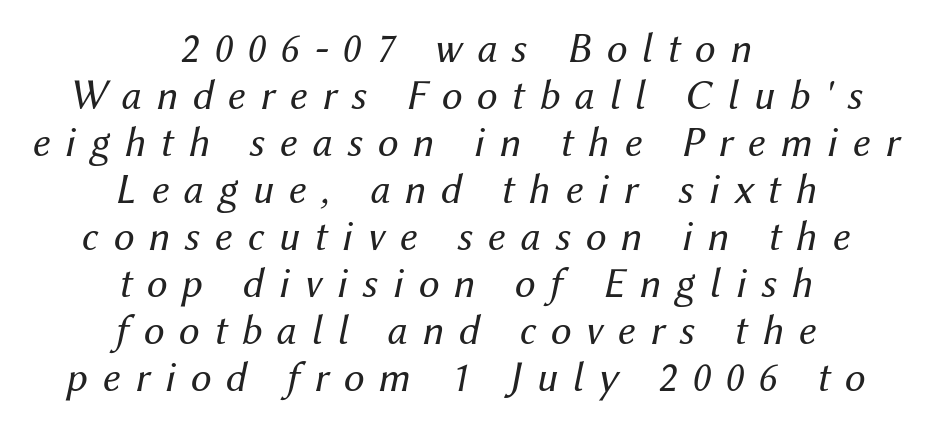
Leftover space on each line is divided equally before and after the words. Summary of vertical rhythm: compact, with narrow interline spacing. Ink coverage per letter is moderate at most. The specimen omits any rule beneath the text block's lines. Is the letter spacing exaggerated? Yes — the characters are pushed far apart. These lines are rendered in a variable-pitch font.
